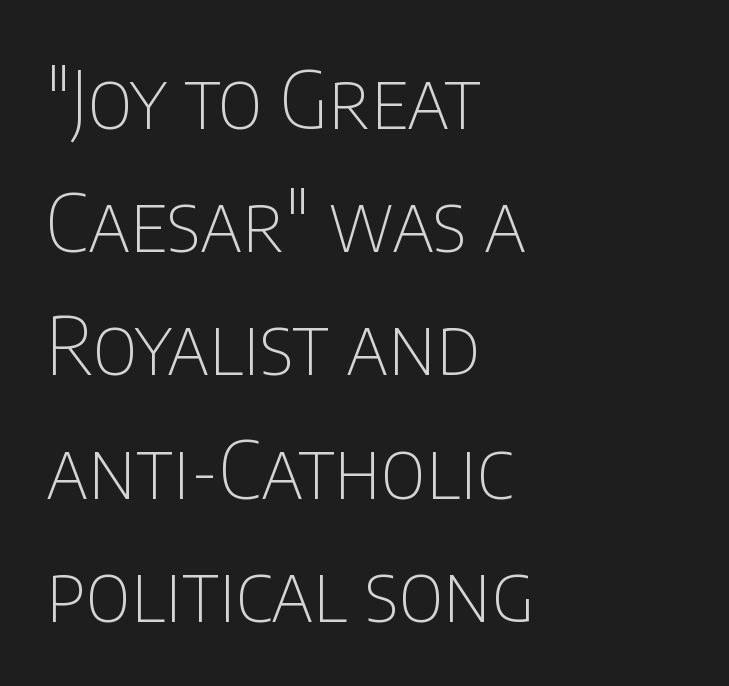
In terms of letterform style, serifs are entirely absent. Characters remain perfectly vertical along every line. The letters sit at their default tracking, neither squeezed nor spread. Caption: face not bold, strokes unweighted. Line starts are locked; line ends wander. Evenly set lines give the paragraph a standard silhouette.
